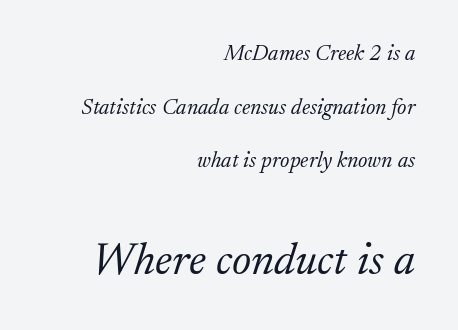
Stems here are at most as thick as an everyday book face. Block two is the big one; block one sits smaller above it. Only glyphs here, with clear space below each row. Tracking value appears to be zero — textbook default spacing.
